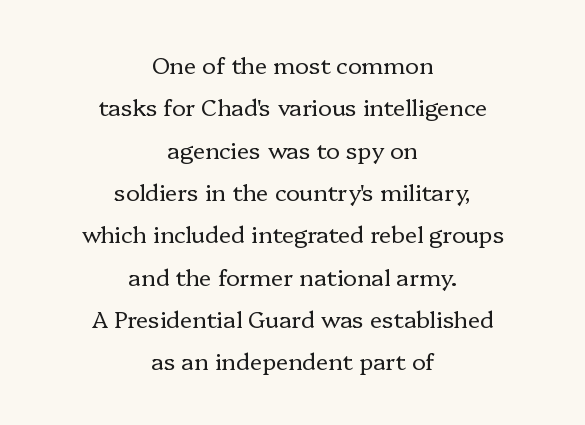
{"italic": "no", "bold": "no", "underline": "no", "align": "center", "line_spacing_ratio": 1.84, "letter_spacing": "normal", "letter_spacing_em": 0.0, "glyph_px": 23}
